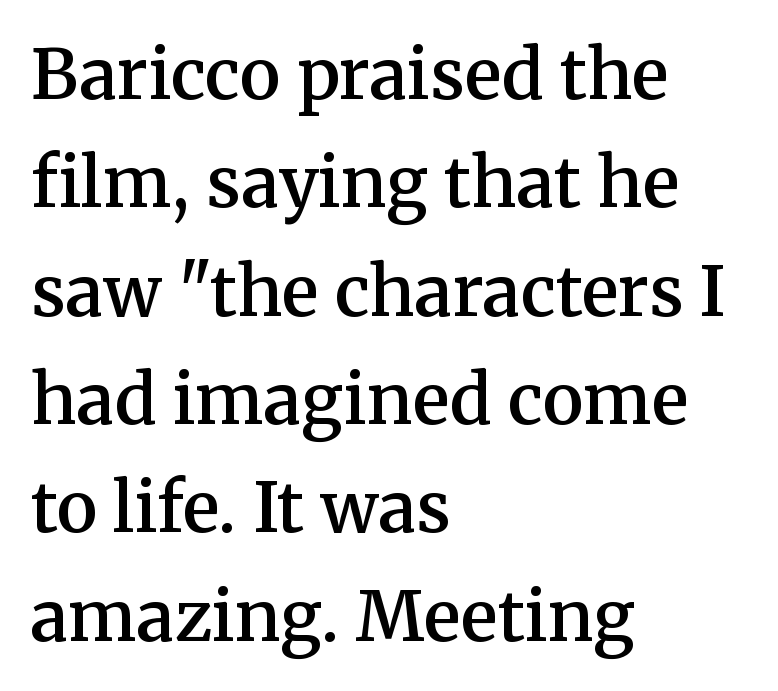
Q: Is the text bold? A: Semi-bold.
Q: Is the text italic (slanted)? A: No, it is upright.
Q: Is the typeface a serif or a sans-serif typeface? A: Serif.
Q: Is the text underlined? A: No.
Q: How is the paragraph aligned? A: Left-aligned.
Q: Is the spacing between letters normal or unusually wide? A: Normal.
Q: Is the spacing between lines tight, normal or loose? A: Normal.
Q: Width (condensed, normal, or wide)? A: Normal.
Q: Stroke contrast? A: Medium.
Q: x-height? A: Medium.
Q: Monospaced? A: No.
